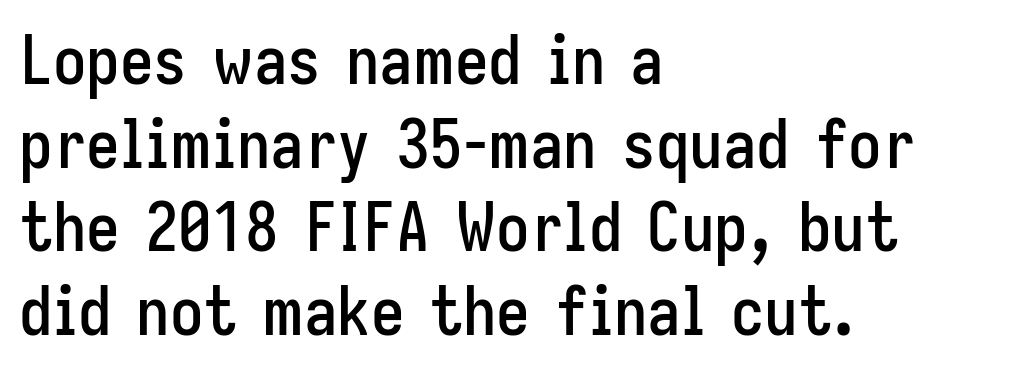
The image shows 67 px condensed sans-serif type, upright; set left-aligned, normal line spacing (1.25x), normal letter spacing, not underlined; low stroke contrast and a medium x-height.
